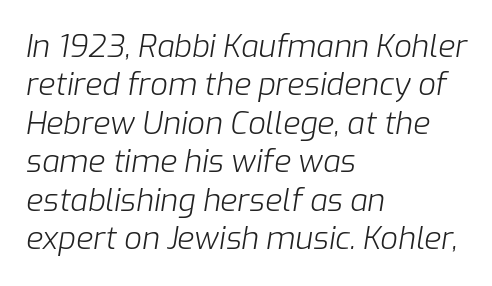
The image shows 31 px light type, italic (leaning right); set left-aligned, line spacing 1.24x, normal letter spacing, not underlined; low stroke contrast and a medium x-height.
